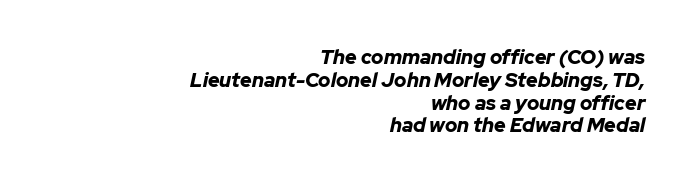
Q: Is the text bold? A: Yes.
Q: Is the text italic (slanted)? A: Yes, it leans right by about 12 degrees.
Q: Is the text underlined? A: No.
Q: How is the paragraph aligned? A: Right-aligned.
Q: Is the spacing between letters normal or unusually wide? A: Normal.
Q: Is the spacing between lines tight, normal or loose? A: Tight.
